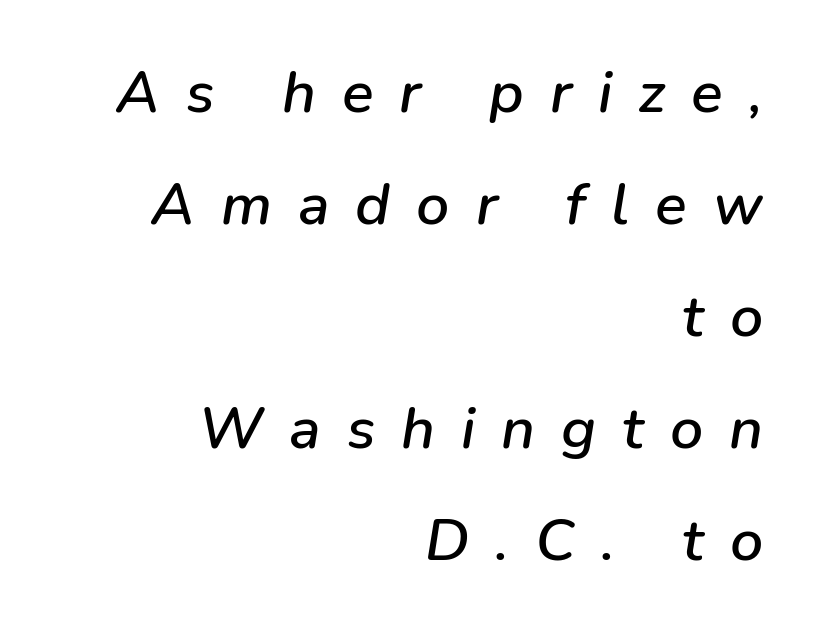
{"italic": "yes", "lean": "right", "slant_degrees": 9, "width": "normal", "stroke_contrast": "low", "x_height": "medium", "monospaced": "no", "underline": "no", "align": "right", "line_spacing": "loose", "line_spacing_ratio": 1.9, "letter_spacing": "wide", "letter_spacing_em": 0.44, "glyph_px": 59}
